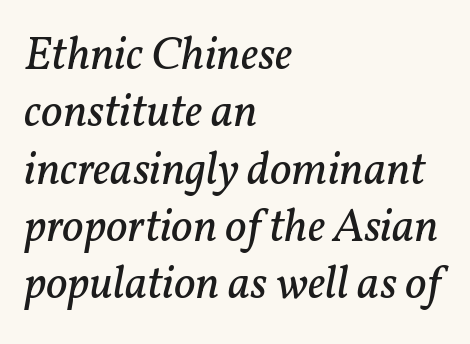
{"serif": "yes", "italic": "yes", "lean": "right", "slant_degrees": 11, "bold": "no", "weight": "regular", "width": "normal", "stroke_contrast": "low", "x_height": "medium", "monospaced": "no", "underline": "no", "align": "left", "line_spacing_ratio": 1.22, "letter_spacing": "normal", "letter_spacing_em": 0.0, "glyph_px": 47}
